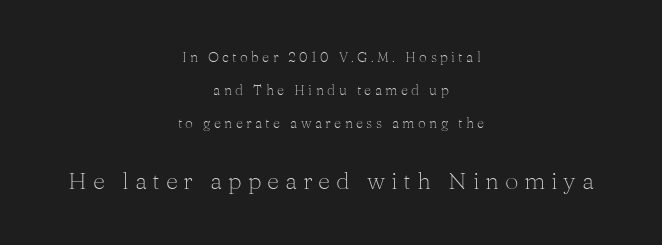
{"italic": "no", "bold": "no", "underline": "no", "align": "center", "line_spacing": "loose", "line_spacing_ratio": 2.34, "letter_spacing": "wide", "letter_spacing_em": 0.24, "larger_block": "second", "size_ratio": 1.71, "glyph_px": 24}
